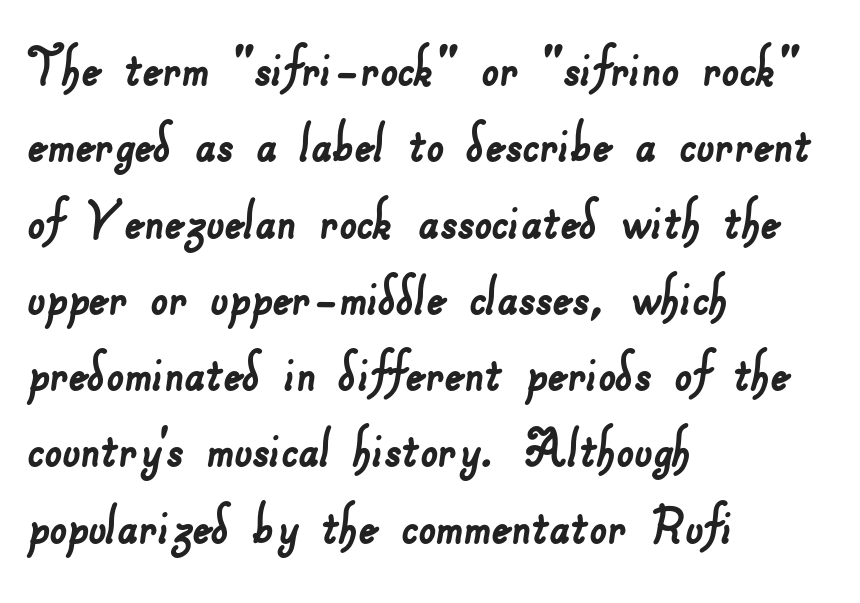
Q: Is the typeface a serif or a sans-serif typeface? A: Sans-serif.
Q: Is the text underlined? A: No.
Q: How is the paragraph aligned? A: Left-aligned.
Q: Is the spacing between letters normal or unusually wide? A: Normal.
Q: Width (condensed, normal, or wide)? A: Normal.
Q: Stroke contrast? A: Low.
Q: x-height? A: Small.
Q: Monospaced? A: No.
